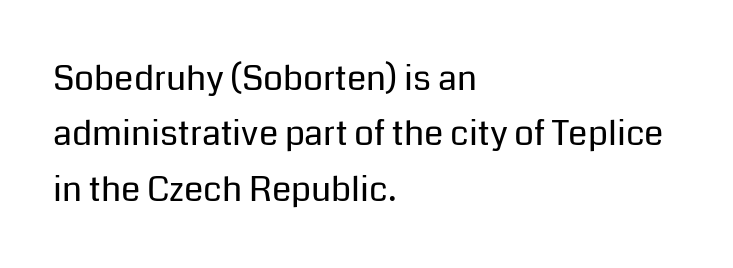
{"serif": "no", "italic": "no", "bold": "no", "weight": "regular", "width": "normal", "stroke_contrast": "low", "x_height": "medium", "monospaced": "no", "underline": "no", "align": "left", "line_spacing": "normal", "line_spacing_ratio": 1.58, "letter_spacing": "normal", "letter_spacing_em": 0.0, "glyph_px": 35}
